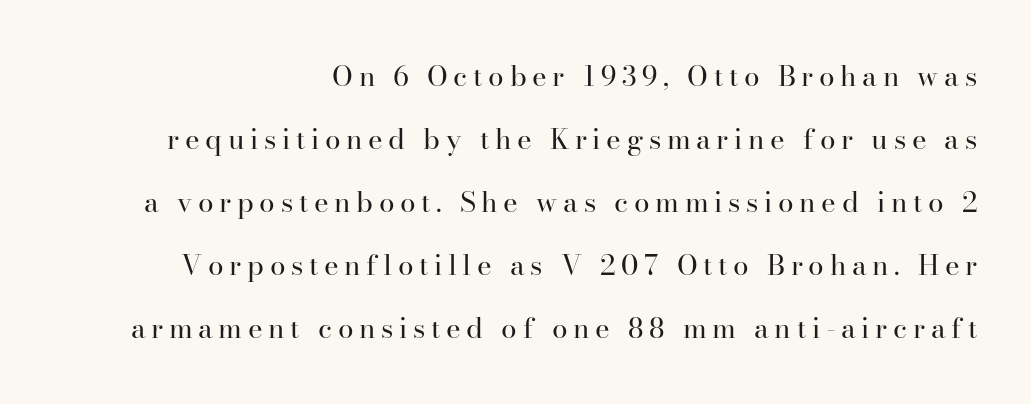
The image shows 28 px regular-weight serif type, upright; set loose line spacing (2.25x), unusually wide letter spacing (+0.2 em), not underlined; high stroke contrast and a small x-height.
